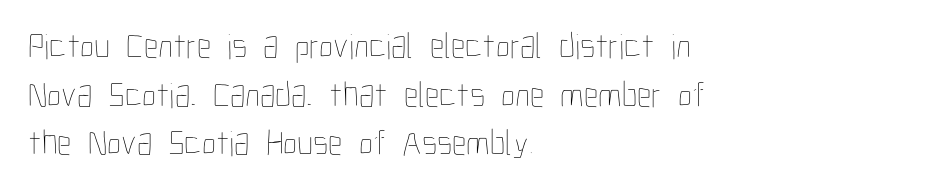
Q: Is the text bold? A: No.
Q: Is the text italic (slanted)? A: No, it is upright.
Q: Is the text underlined? A: No.
Q: How is the paragraph aligned? A: Left-aligned.
Q: Is the spacing between letters normal or unusually wide? A: Normal.
Q: Is the spacing between lines tight, normal or loose? A: Normal.
Q: Width (condensed, normal, or wide)? A: Condensed.
Q: Stroke contrast? A: Low.
Q: x-height? A: Medium.
Q: Monospaced? A: No.
